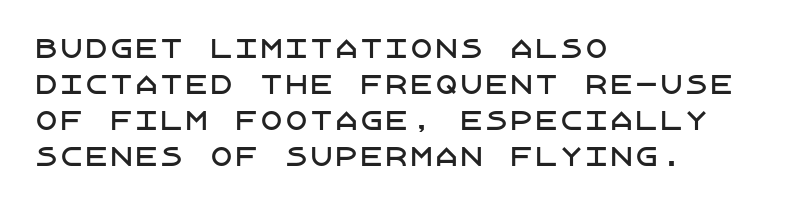
The image shows 25 px text type, upright; set left-aligned, normal line spacing (1.44x), normal letter spacing, not underlined.
